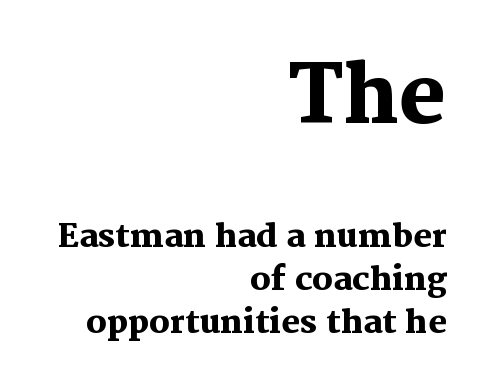
The image shows 79 px heavy serif type, upright; set right-aligned, normal line spacing (1.34x), normal letter spacing, not underlined; the first (top) block is 2.47x larger; medium stroke contrast and a medium x-height.
